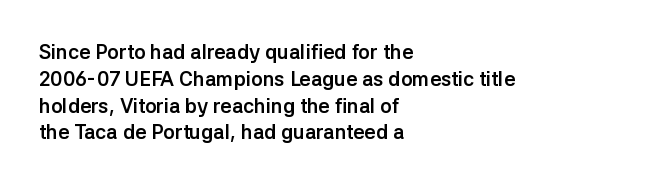
{"italic": "no", "bold": "yes", "underline": "no", "align": "left", "line_spacing": "normal", "line_spacing_ratio": 1.34, "letter_spacing": "normal", "letter_spacing_em": 0.0, "glyph_px": 20}
